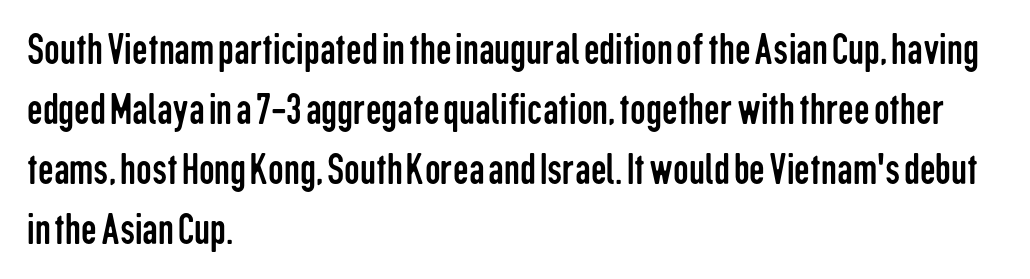
{"serif": "no", "italic": "no", "bold": "no", "weight": "regular", "width": "condensed", "stroke_contrast": "low", "x_height": "medium", "monospaced": "no", "underline": "no", "align": "left", "line_spacing": "normal", "line_spacing_ratio": 1.36, "letter_spacing": "normal", "letter_spacing_em": 0.0, "glyph_px": 44}
